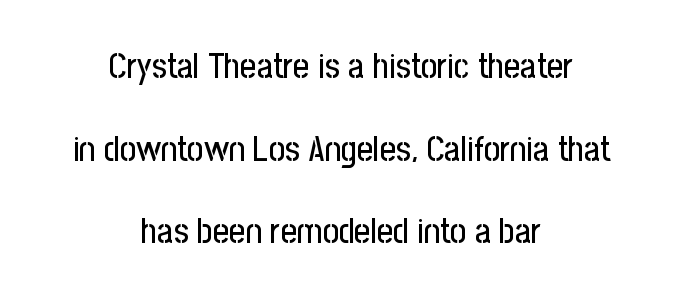
Q: Is the text italic (slanted)? A: No, it is upright.
Q: Is the typeface a serif or a sans-serif typeface? A: Sans-serif.
Q: Is the text underlined? A: No.
Q: How is the paragraph aligned? A: Centered.
Q: Is the spacing between letters normal or unusually wide? A: Normal.
Q: Is the spacing between lines tight, normal or loose? A: Loose.
Q: Width (condensed, normal, or wide)? A: Condensed.
Q: Stroke contrast? A: Low.
Q: x-height? A: Medium.
Q: Monospaced? A: No.
